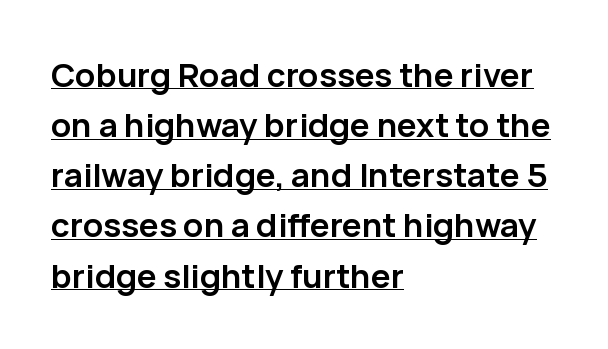
The image shows 33 px semibold sans-serif type, upright; set left-aligned, normal line spacing (1.52x), normal letter spacing, underlined; low stroke contrast and a medium x-height.
